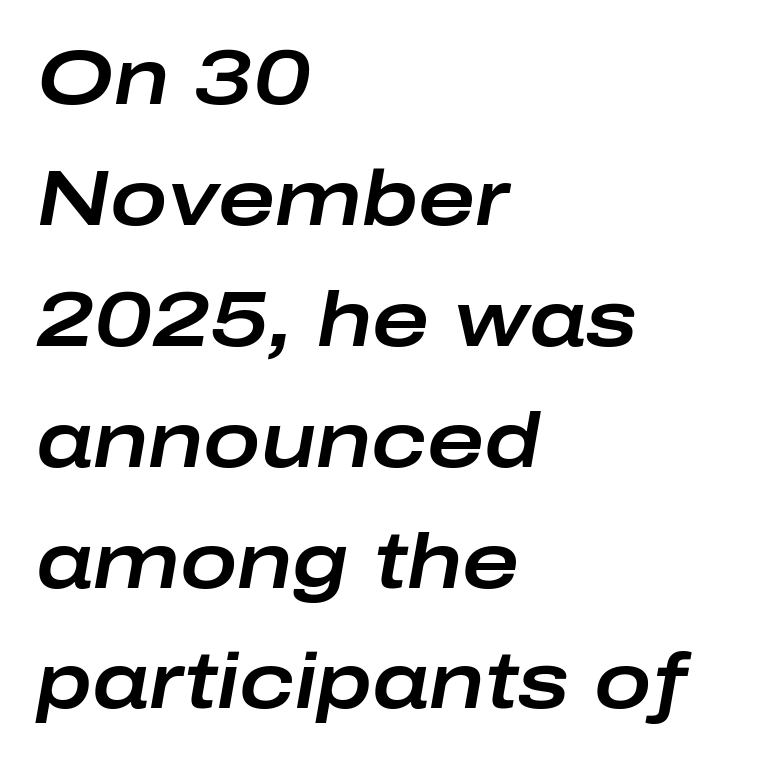
Q: Is the text italic (slanted)? A: Yes, it leans right by about 10 degrees.
Q: Is the text underlined? A: No.
Q: How is the paragraph aligned? A: Left-aligned.
Q: Is the spacing between letters normal or unusually wide? A: Normal.
Q: Is the spacing between lines tight, normal or loose? A: Normal.
Q: Width (condensed, normal, or wide)? A: Wide.
Q: Stroke contrast? A: Low.
Q: x-height? A: Medium.
Q: Monospaced? A: No.
